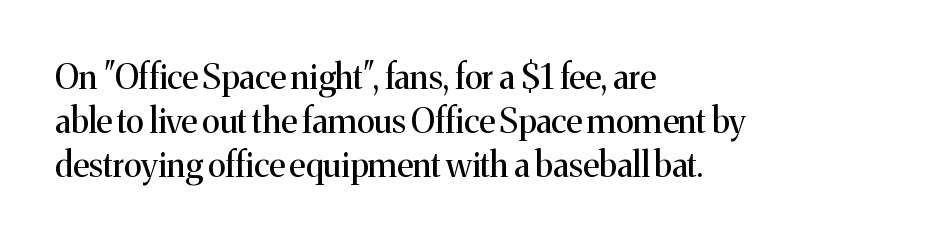
Visually the block forms a straight wall on the left and a jagged coastline on the right. The rendering uses natural spacing where letterforms have individual widths. Regular leading. Posture: straight, roman, zero tilt. A quiet, ordinary-to-light weight characterises the typeface.
